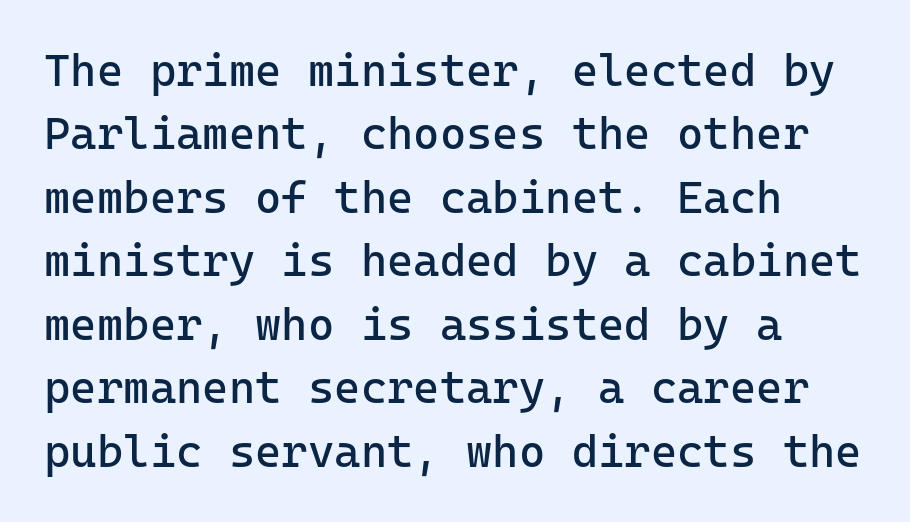
Q: Is the text bold? A: No.
Q: Is the text italic (slanted)? A: No, it is upright.
Q: Is the typeface a serif or a sans-serif typeface? A: Sans-serif.
Q: Is the text underlined? A: No.
Q: How is the paragraph aligned? A: Left-aligned.
Q: Is the spacing between letters normal or unusually wide? A: Normal.
Q: Is the spacing between lines tight, normal or loose? A: Normal.
Q: Width (condensed, normal, or wide)? A: Normal.
Q: Stroke contrast? A: Low.
Q: x-height? A: Medium.
Q: Monospaced? A: Yes.
